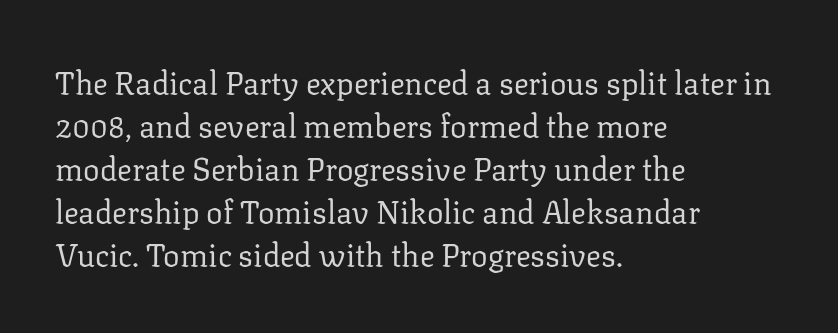
A classic flush-left, rag-right setting is used for this passage. In terms of posture, this sample is upright. Check where the strokes stop: tiny serifs finish them off. Heaviness? Minimal to ordinary, like unemphasized prose. Does the leading feel generous? No, just average. Nobody drew a line under any word here.
